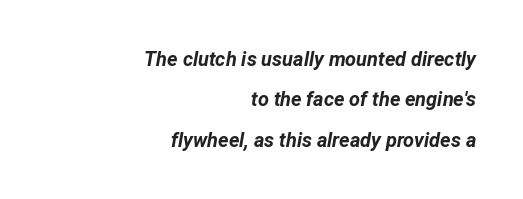
The image shows 20 px bold type, italic (leaning right); set right-aligned, loose line spacing (2.02x), normal letter spacing, not underlined.
